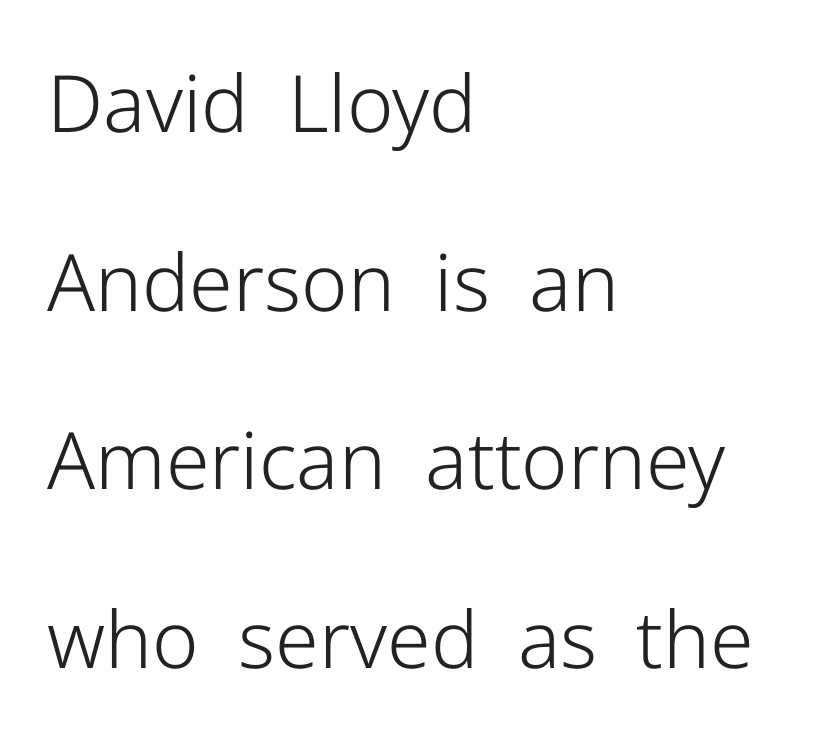
The image shows 79 px light sans-serif type, upright; set left-aligned, loose line spacing (2.26x), normal letter spacing, not underlined; low stroke contrast and a medium x-height.
